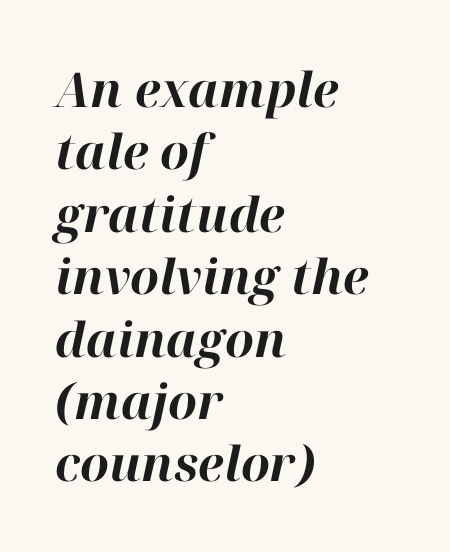
Q: Is the text bold? A: Yes.
Q: Is the text italic (slanted)? A: Yes, it leans right by about 12 degrees.
Q: Is the text underlined? A: No.
Q: How is the paragraph aligned? A: Left-aligned.
Q: Is the spacing between letters normal or unusually wide? A: Normal.
Q: Is the spacing between lines tight, normal or loose? A: Normal.
Q: Width (condensed, normal, or wide)? A: Normal.
Q: Stroke contrast? A: High.
Q: x-height? A: Medium.
Q: Monospaced? A: No.
